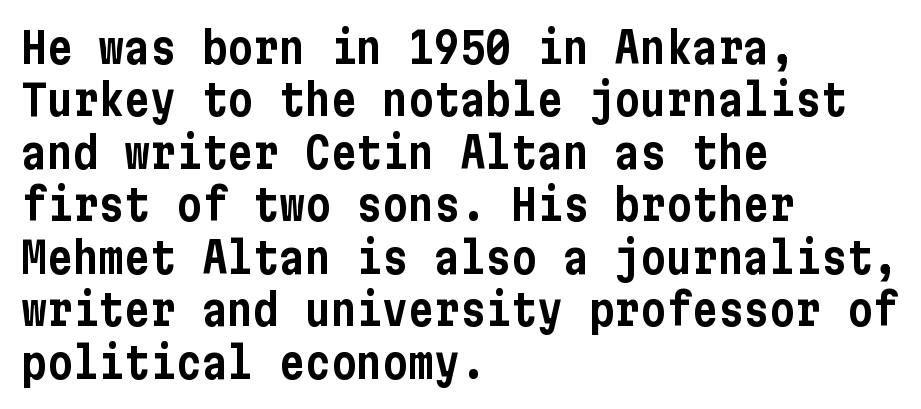
Q: Is the text italic (slanted)? A: No, it is upright.
Q: Is the typeface a serif or a sans-serif typeface? A: Sans-serif.
Q: Is the text underlined? A: No.
Q: How is the paragraph aligned? A: Left-aligned.
Q: Is the spacing between letters normal or unusually wide? A: Normal.
Q: Width (condensed, normal, or wide)? A: Condensed.
Q: Stroke contrast? A: Low.
Q: x-height? A: Medium.
